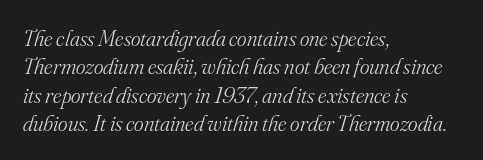
The image shows 23 px text type, italic (leaning right); set left-aligned, line spacing 1.23x, normal letter spacing, not underlined.
